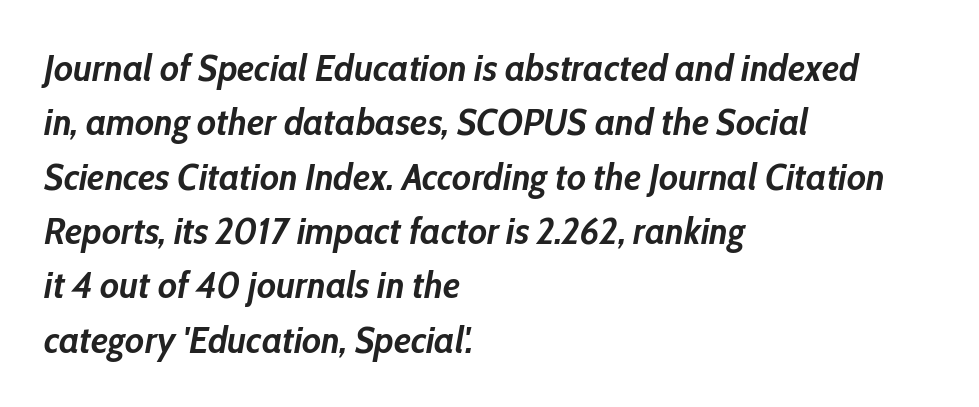
The image shows 38 px semibold, condensed type, italic (leaning right); set left-aligned, normal line spacing (1.43x), normal letter spacing, not underlined; low stroke contrast and a medium x-height.
